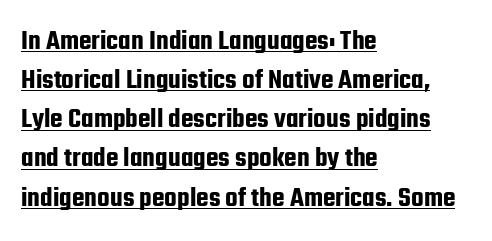
Casual observation: everything's shoved over to the left. Is this a fixed-width face? No — the glyphs have proportional, varying widths. The font family rendered here belongs to the sans-serif group. Successive baselines arrive at the customary interval. There is no visible air inserted between adjacent glyphs. The specimen reads as upright at a glance.
